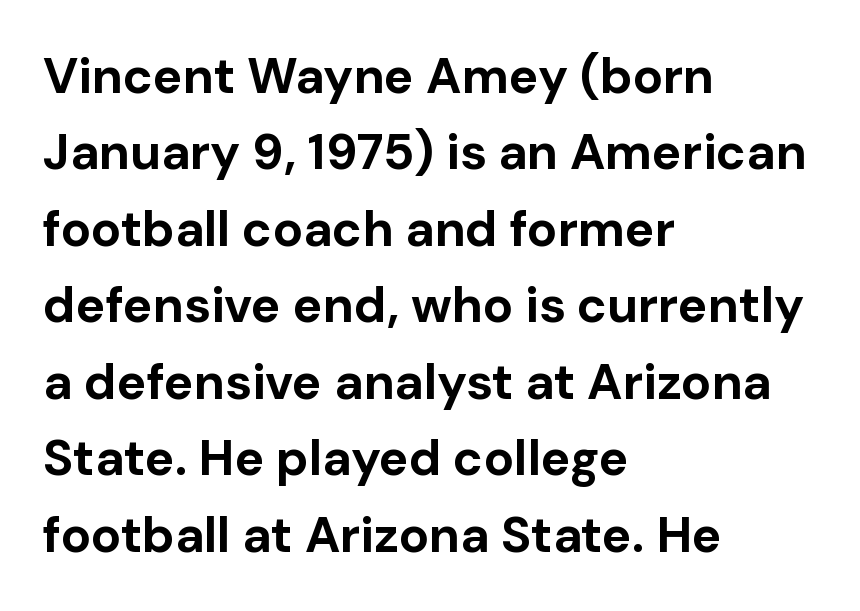
Q: Is the text bold? A: Yes.
Q: Is the text italic (slanted)? A: No, it is upright.
Q: Is the typeface a serif or a sans-serif typeface? A: Sans-serif.
Q: Is the text underlined? A: No.
Q: How is the paragraph aligned? A: Left-aligned.
Q: Is the spacing between letters normal or unusually wide? A: Normal.
Q: Is the spacing between lines tight, normal or loose? A: Normal.
Q: Width (condensed, normal, or wide)? A: Normal.
Q: Stroke contrast? A: Low.
Q: x-height? A: Medium.
Q: Monospaced? A: No.
